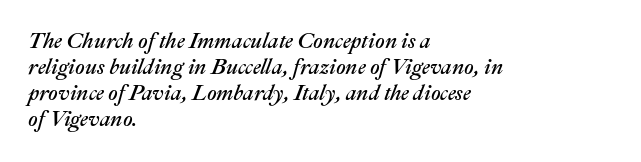
{"italic": "yes", "lean": "right", "slant_degrees": 22, "underline": "no", "align": "left", "line_spacing_ratio": 1.24, "letter_spacing": "normal", "letter_spacing_em": 0.0, "glyph_px": 21}
